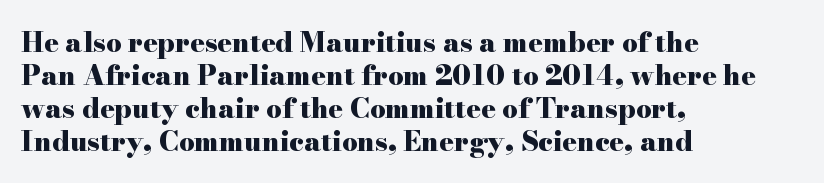
Q: Is the text bold? A: Yes.
Q: Is the text italic (slanted)? A: No, it is upright.
Q: Is the text underlined? A: No.
Q: How is the paragraph aligned? A: Left-aligned.
Q: Is the spacing between letters normal or unusually wide? A: Normal.
